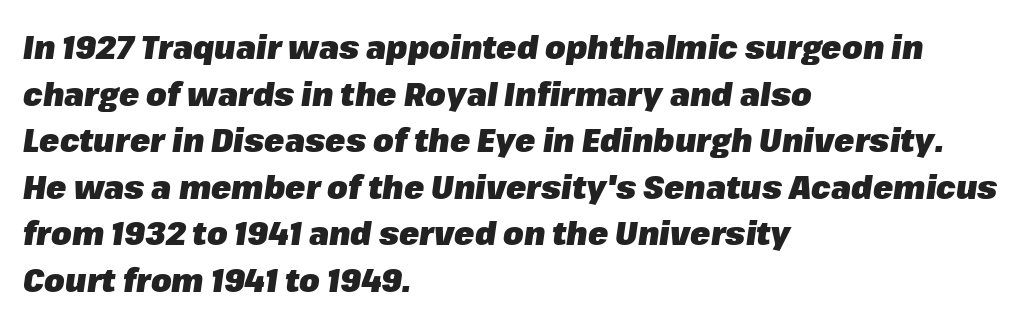
The image shows 33 px heavy type, italic (leaning right); set left-aligned, normal line spacing (1.41x), normal letter spacing, not underlined; low stroke contrast and a medium x-height.
